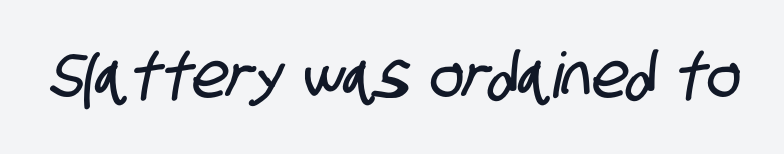
Q: Is the typeface a serif or a sans-serif typeface? A: Sans-serif.
Q: Is the text underlined? A: No.
Q: Is the spacing between letters normal or unusually wide? A: Normal.
Q: Width (condensed, normal, or wide)? A: Condensed.
Q: Stroke contrast? A: Low.
Q: x-height? A: Large.
Q: Monospaced? A: No.
